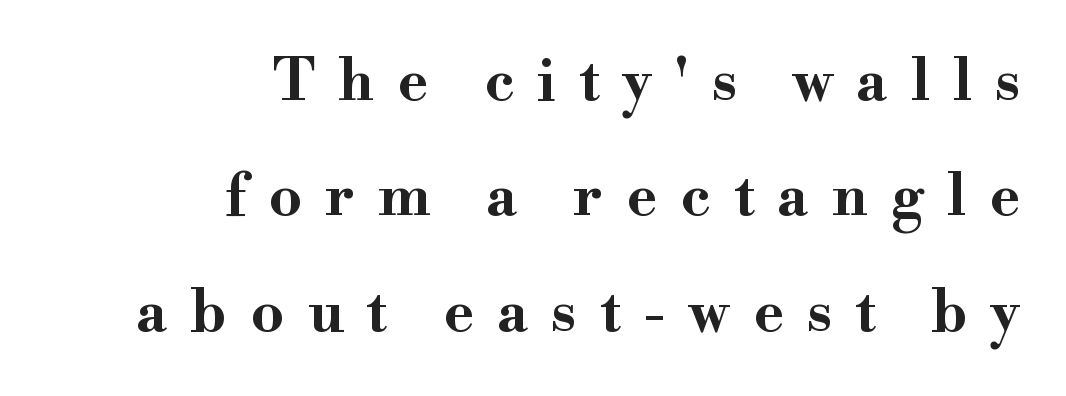
Check the space under the baseline: it is left empty. Reading down the block, your eye finds every line finishing at a fixed right position. The tracking reads as deliberately expanded to a designer's eye. Note the varied advance widths — an 'i' is clearly narrower than an 'm'.
